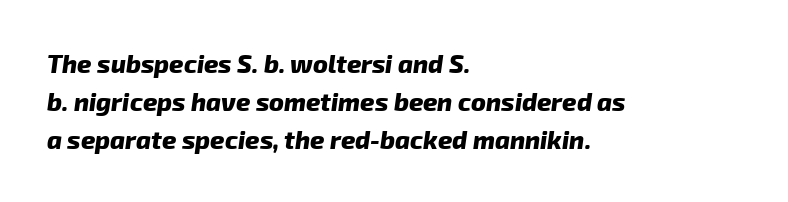
The image shows 25 px bold type; set left-aligned, normal line spacing (1.53x), normal letter spacing, not underlined.
